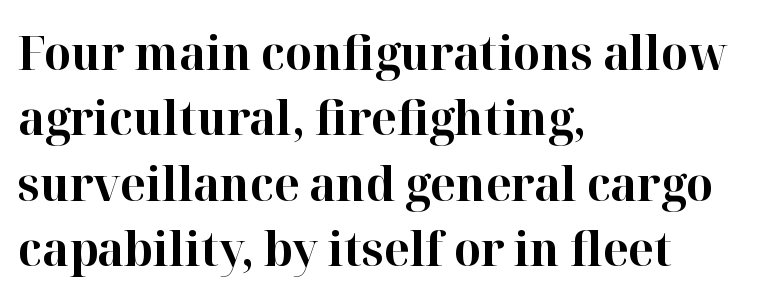
Q: Is the text bold? A: Yes.
Q: Is the text italic (slanted)? A: No, it is upright.
Q: Is the typeface a serif or a sans-serif typeface? A: Serif.
Q: Is the text underlined? A: No.
Q: How is the paragraph aligned? A: Left-aligned.
Q: Is the spacing between letters normal or unusually wide? A: Normal.
Q: Is the spacing between lines tight, normal or loose? A: Normal.
Q: Width (condensed, normal, or wide)? A: Normal.
Q: Stroke contrast? A: High.
Q: x-height? A: Medium.
Q: Monospaced? A: No.
